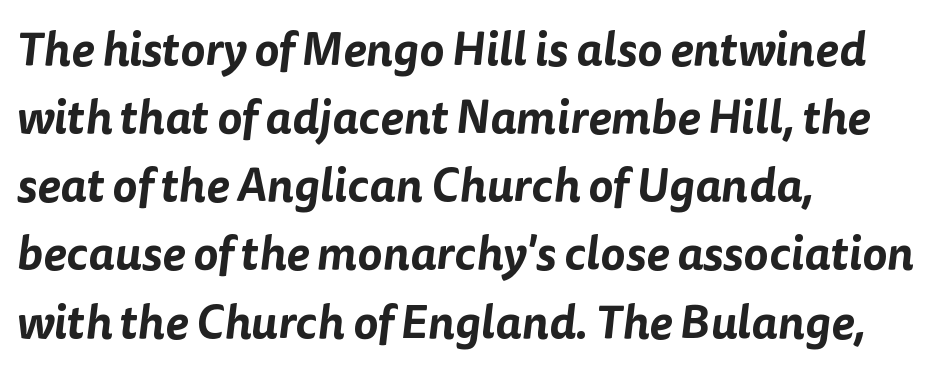
{"serif": "no", "width": "normal", "stroke_contrast": "low", "x_height": "medium", "monospaced": "no", "underline": "no", "align": "left", "line_spacing": "normal", "line_spacing_ratio": 1.45, "letter_spacing": "normal", "letter_spacing_em": 0.0, "glyph_px": 47}
